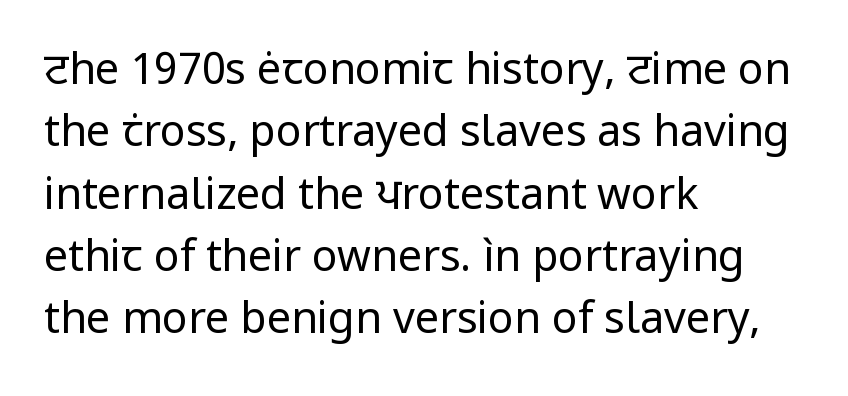
Q: Is the text bold? A: No.
Q: Is the text italic (slanted)? A: No, it is upright.
Q: Is the typeface a serif or a sans-serif typeface? A: Sans-serif.
Q: Is the text underlined? A: No.
Q: How is the paragraph aligned? A: Left-aligned.
Q: Is the spacing between letters normal or unusually wide? A: Normal.
Q: Is the spacing between lines tight, normal or loose? A: Normal.
Q: Width (condensed, normal, or wide)? A: Normal.
Q: Stroke contrast? A: Low.
Q: x-height? A: Medium.
Q: Monospaced? A: No.
